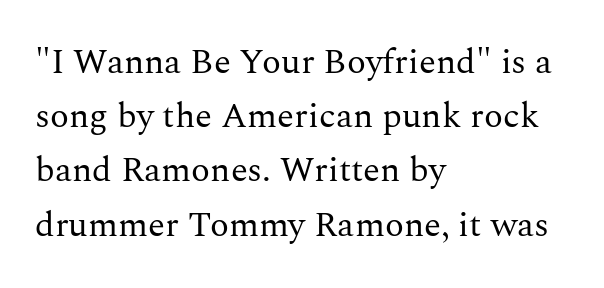
Check under the words: just untouched page. How are the letters spaced? Ordinarily, with no added tracking. If you drew a line through each stem, it would be perfectly vertical. No extra ink here — the face is not bold. Note the varied advance widths — an 'i' is clearly narrower than an 'm'.
